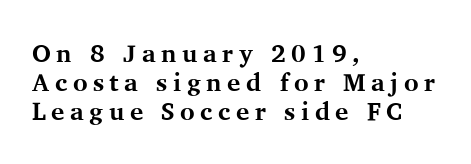
{"italic": "no", "bold": "yes", "underline": "no", "align": "left", "line_spacing_ratio": 1.17, "letter_spacing": "wide", "letter_spacing_em": 0.22, "glyph_px": 25}
